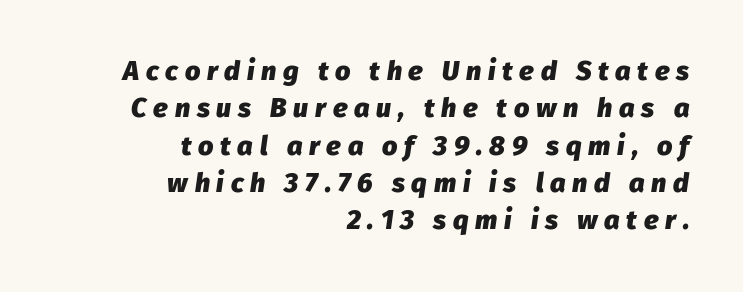
The image shows 27 px bold type, italic (leaning right); set right-aligned, normal line spacing (1.38x), unusually wide letter spacing (+0.25 em), not underlined.
